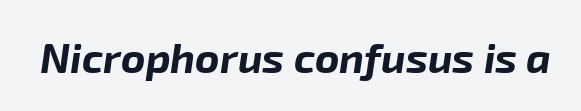
{"italic": "yes", "lean": "right", "slant_degrees": 8, "bold": "yes", "weight": "bold", "width": "normal", "stroke_contrast": "low", "x_height": "medium", "monospaced": "no", "underline": "no", "letter_spacing": "normal", "letter_spacing_em": 0.0, "glyph_px": 42}
